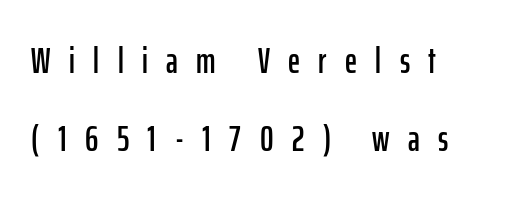
{"serif": "no", "italic": "no", "width": "condensed", "stroke_contrast": "low", "x_height": "medium", "monospaced": "no", "underline": "no", "line_spacing": "loose", "line_spacing_ratio": 2.11, "letter_spacing": "wide", "letter_spacing_em": 0.5, "glyph_px": 37}
